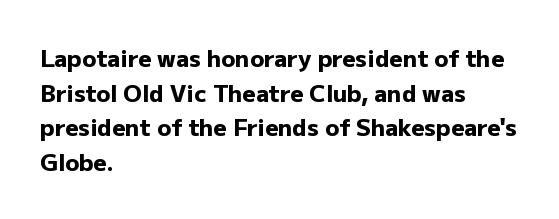
Q: Is the text bold? A: Yes.
Q: Is the text italic (slanted)? A: No, it is upright.
Q: Is the text underlined? A: No.
Q: How is the paragraph aligned? A: Left-aligned.
Q: Is the spacing between letters normal or unusually wide? A: Normal.
Q: Is the spacing between lines tight, normal or loose? A: Normal.
